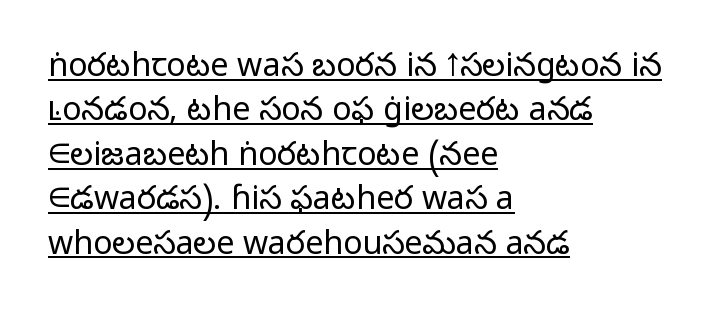
The image shows 32 px light sans-serif type, upright; set left-aligned, normal line spacing (1.39x), normal letter spacing, underlined; low stroke contrast and a medium x-height.
